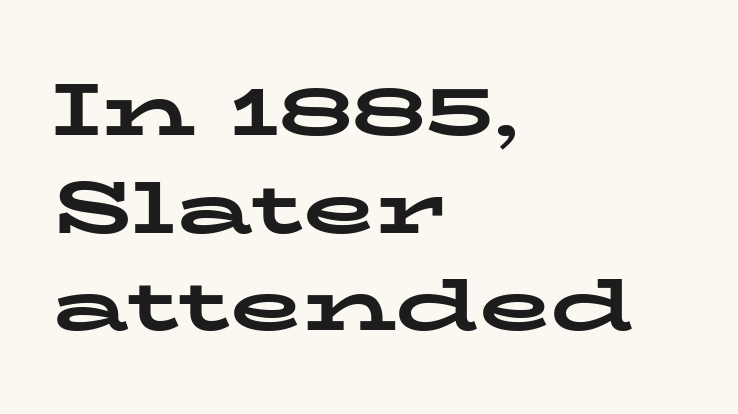
Students, this is bold: see how much ink each stroke carries. Upright lettering throughout. These lines are rendered in a variable-pitch font. Inter-character spacing is left at the font's built-in metrics. The paragraph shown leans on its left margin.
